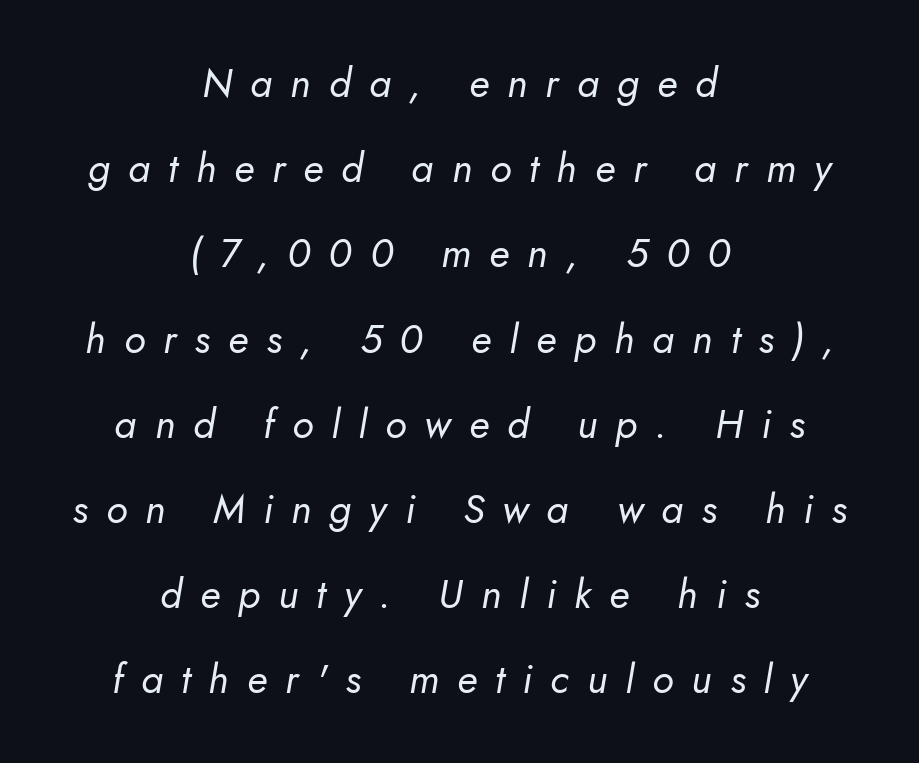
Q: Is the text bold? A: No.
Q: Is the text italic (slanted)? A: Yes, it leans right by about 10 degrees.
Q: Is the text underlined? A: No.
Q: How is the paragraph aligned? A: Centered.
Q: Is the spacing between letters normal or unusually wide? A: Unusually wide.
Q: Is the spacing between lines tight, normal or loose? A: Loose.
Q: Width (condensed, normal, or wide)? A: Normal.
Q: Stroke contrast? A: Low.
Q: x-height? A: Small.
Q: Monospaced? A: No.
